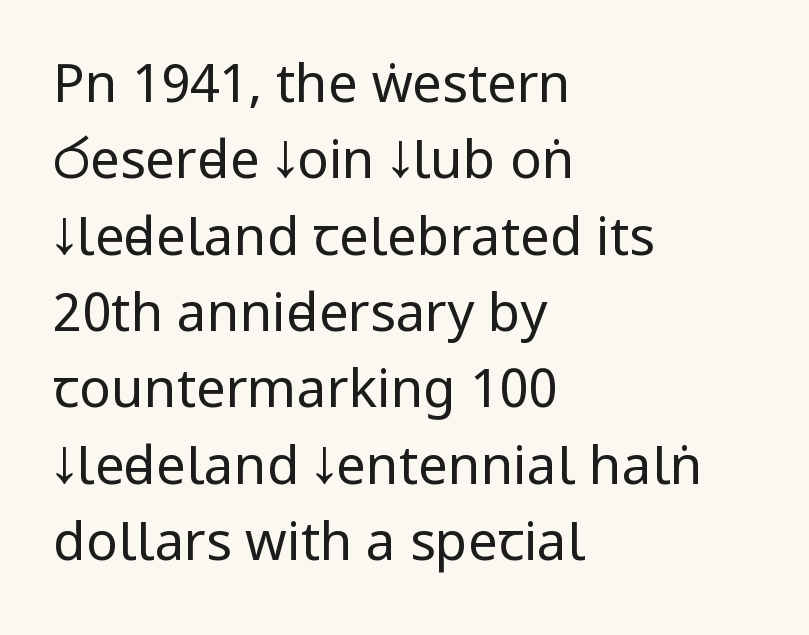
Here the designer chose a conventional face with non-uniform glyph widths. This rendering features lettering with no underline. Nobody touched the tracking dial on this one. Does the lettering tilt? It doesn't — this is upright.
